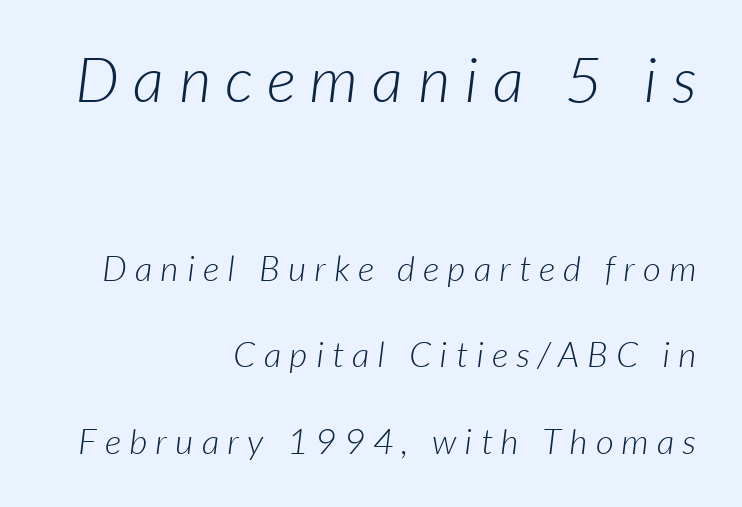
The image shows 62 px light sans-serif type; set right-aligned, loose line spacing (2.47x), unusually wide letter spacing (+0.24 em), not underlined; the first (top) block is 1.77x larger; low stroke contrast and a medium x-height.
